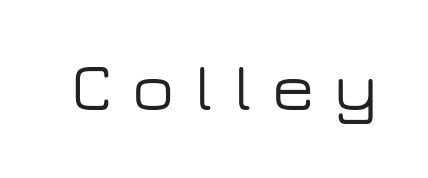
The image shows 69 px wide sans-serif type, upright; set unusually wide letter spacing (+0.29 em), not underlined; low stroke contrast and a medium x-height.
